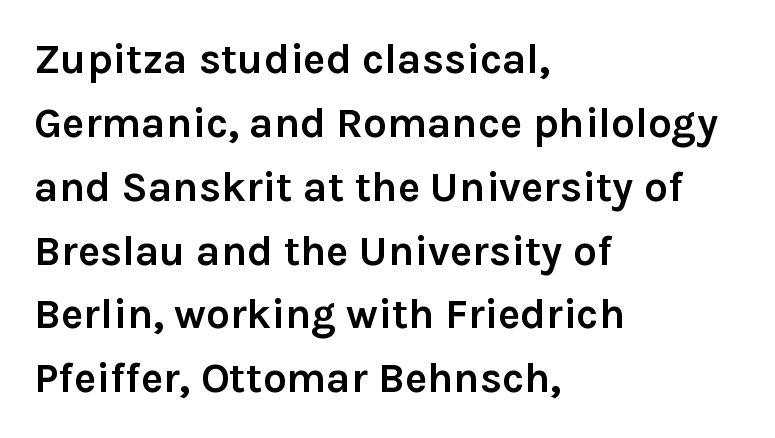
{"serif": "no", "italic": "no", "bold": "yes", "weight": "semibold", "width": "normal", "stroke_contrast": "low", "x_height": "medium", "monospaced": "no", "underline": "no", "align": "left", "line_spacing": "normal", "line_spacing_ratio": 1.52, "letter_spacing": "normal", "letter_spacing_em": 0.0, "glyph_px": 42}
